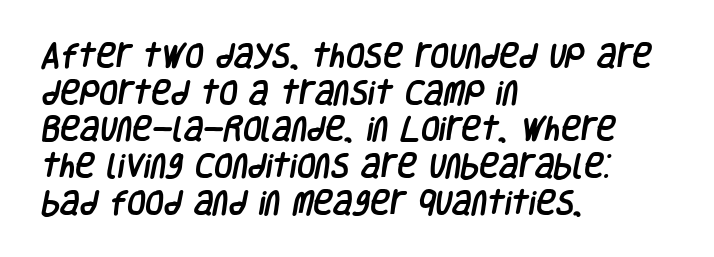
Q: Is the text underlined? A: No.
Q: How is the paragraph aligned? A: Left-aligned.
Q: Is the spacing between letters normal or unusually wide? A: Normal.
Q: Is the spacing between lines tight, normal or loose? A: Normal.
